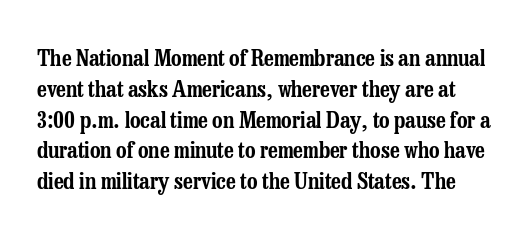
{"italic": "no", "underline": "no", "line_spacing": "normal", "line_spacing_ratio": 1.34, "letter_spacing": "normal", "letter_spacing_em": 0.0, "glyph_px": 23}
